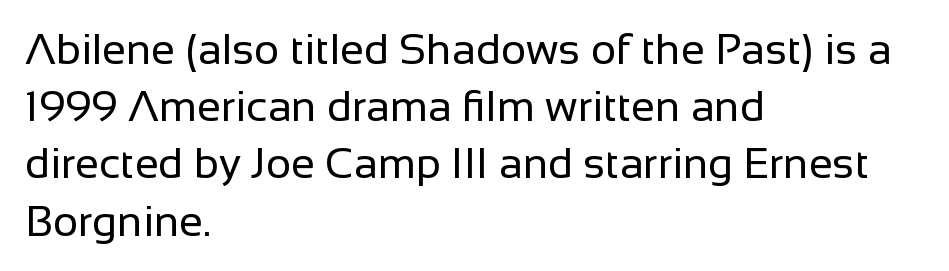
Nothing heavy about these letters — not bold at all. Honestly, there is no underline to notice here at all. Is there any slant? The stems are plumb. Look at the tracking — it's just the regular setting, nothing added. The rag falls on the right side of this text block.
